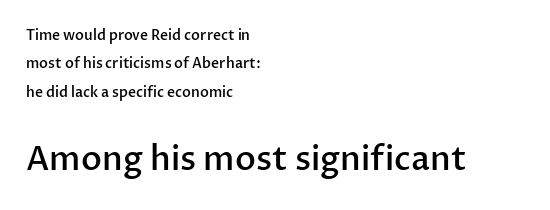
The image shows 33 px semibold sans-serif type, upright; set left-aligned, loose line spacing (2.02x), normal letter spacing, not underlined; the second (bottom) block is 2.36x larger; low stroke contrast and a medium x-height.
